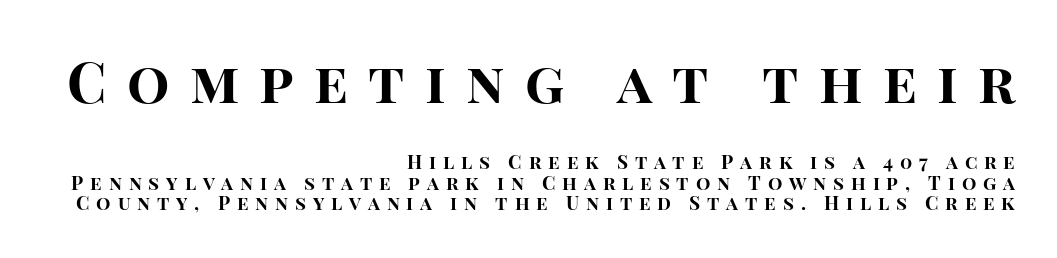
Q: Is the text bold? A: Yes.
Q: Is the text italic (slanted)? A: No, it is upright.
Q: Is the typeface a serif or a sans-serif typeface? A: Sans-serif.
Q: Is the text underlined? A: No.
Q: How is the paragraph aligned? A: Right-aligned.
Q: Is the spacing between letters normal or unusually wide? A: Unusually wide.
Q: Is the spacing between lines tight, normal or loose? A: Tight.
Q: Which block of text is set in a larger size, the first (top) or the second (bottom)? A: The first (top) one.
Q: Width (condensed, normal, or wide)? A: Normal.
Q: Stroke contrast? A: High.
Q: x-height? A: Large.
Q: Monospaced? A: No.
